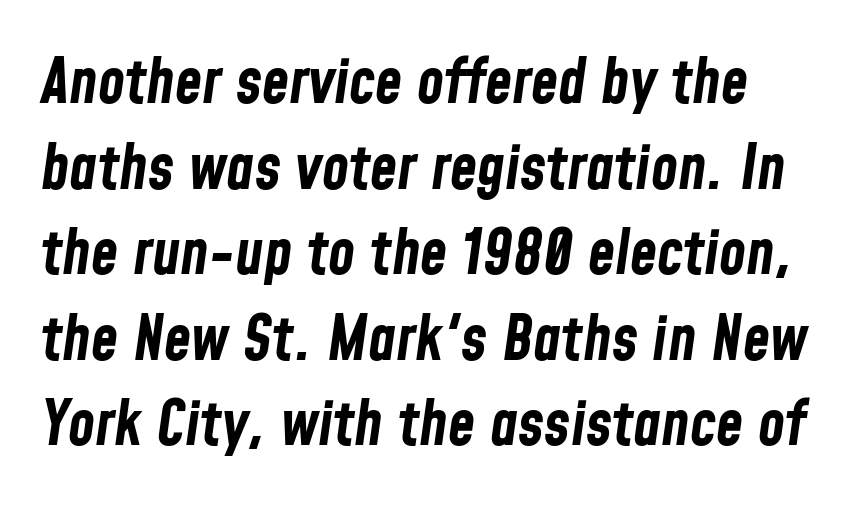
{"italic": "yes", "lean": "right", "slant_degrees": 8, "bold": "yes", "weight": "bold", "width": "condensed", "stroke_contrast": "low", "x_height": "medium", "monospaced": "no", "underline": "no", "line_spacing": "normal", "line_spacing_ratio": 1.38, "letter_spacing": "normal", "letter_spacing_em": 0.0, "glyph_px": 62}
